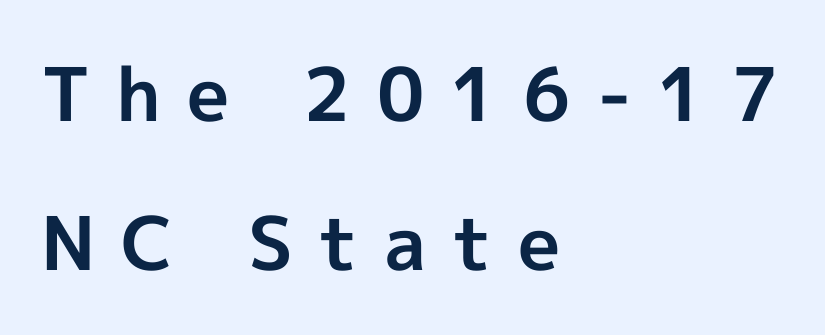
{"serif": "no", "italic": "no", "bold": "yes", "weight": "bold", "width": "normal", "x_height": "medium", "monospaced": "no", "underline": "no", "align": "left", "line_spacing": "loose", "line_spacing_ratio": 2.01, "letter_spacing": "wide", "letter_spacing_em": 0.35, "glyph_px": 74}
